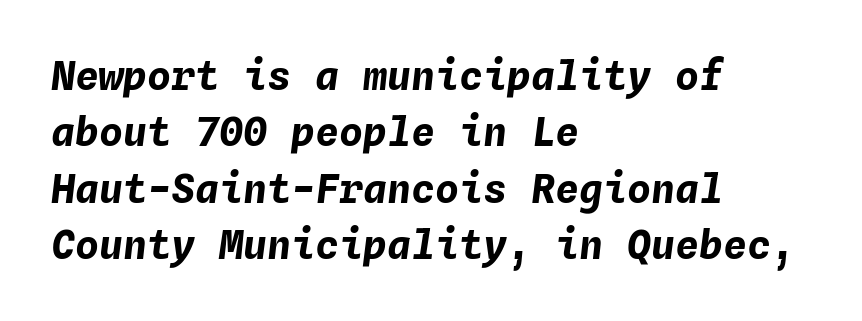
The gaps between neighbouring characters are ordinary and unremarkable. Vertical spacing — default. Typeset ragged right — the left edge is the straight one. There's an unmistakable incline to the writing here. Is this a fixed-width face? Yes — each glyph sits in an identical cell.
